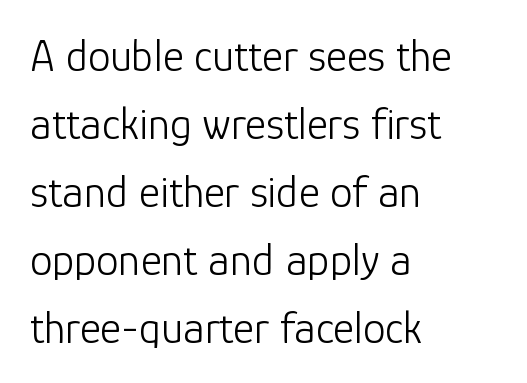
The image shows 45 px light sans-serif type, upright; set left-aligned, normal line spacing (1.51x), normal letter spacing, not underlined; low stroke contrast and a medium x-height.
